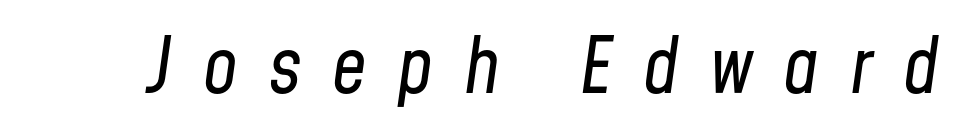
Weight: in the light-to-regular range. The line texture is sparse and dotted thanks to wide tracking. The text carries the slant typical of an italic or oblique font. The foot of each line stays bare and open. The face used here is proportionally spaced, like ordinary book or web type.
